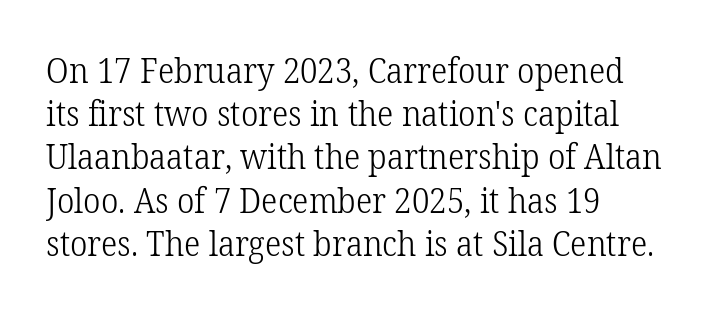
The image shows 34 px light serif type, upright; set normal line spacing (1.27x), normal letter spacing, not underlined; low stroke contrast and a medium x-height.
